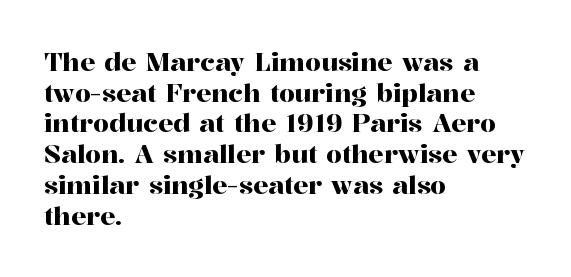
The image shows 25 px text type, upright; set left-aligned, line spacing 1.23x, normal letter spacing, not underlined.
